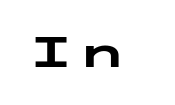
{"serif": "no", "italic": "no", "bold": "yes", "weight": "heavy", "width": "wide", "stroke_contrast": "low", "x_height": "medium", "underline": "no", "glyph_px": 42}
